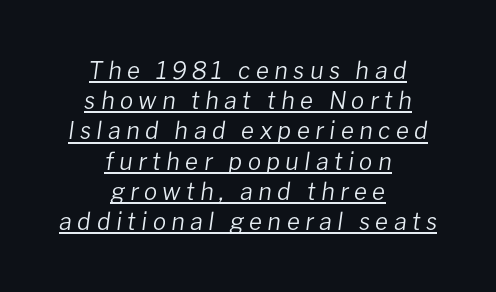
{"italic": "yes", "lean": "right", "slant_degrees": 8, "bold": "no", "underline": "yes", "align": "center", "line_spacing": "normal", "line_spacing_ratio": 1.26, "letter_spacing": "wide", "letter_spacing_em": 0.22, "glyph_px": 24}
